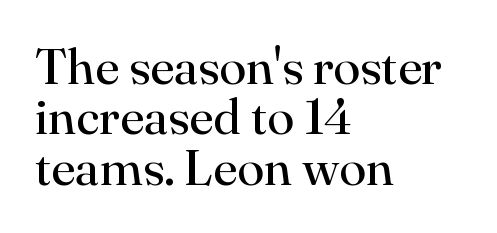
{"serif": "yes", "italic": "no", "bold": "no", "weight": "regular", "width": "normal", "stroke_contrast": "high", "x_height": "small", "monospaced": "no", "underline": "no", "align": "left", "line_spacing": "tight", "line_spacing_ratio": 1.01, "letter_spacing": "normal", "letter_spacing_em": 0.0, "glyph_px": 50}
